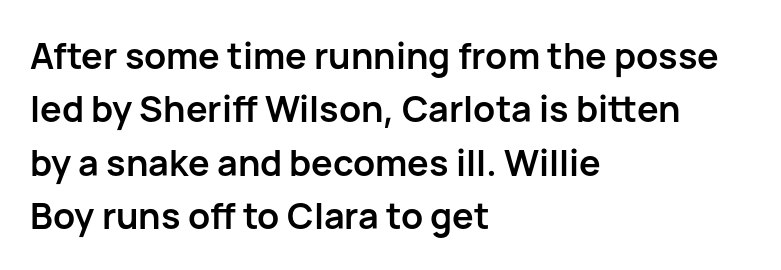
The image shows 36 px semibold sans-serif type, upright; set left-aligned, normal line spacing (1.48x), normal letter spacing, not underlined; low stroke contrast and a medium x-height.
